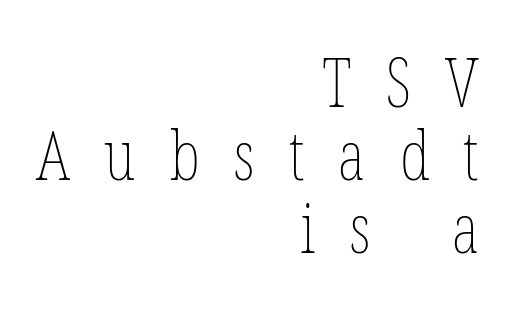
{"italic": "no", "bold": "no", "weight": "thin", "width": "condensed", "stroke_contrast": "low", "x_height": "medium", "monospaced": "no", "underline": "no", "align": "right", "line_spacing": "tight", "line_spacing_ratio": 1.07, "letter_spacing": "wide", "letter_spacing_em": 0.5, "glyph_px": 68}
